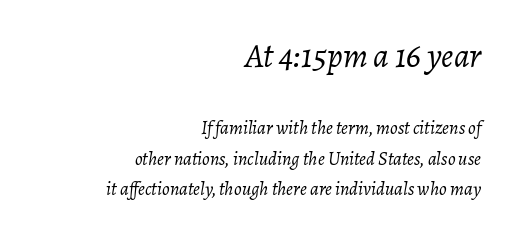
{"italic": "yes", "lean": "right", "slant_degrees": 7, "bold": "no", "weight": "light", "width": "normal", "stroke_contrast": "low", "x_height": "medium", "monospaced": "no", "underline": "no", "align": "right", "line_spacing": "normal", "line_spacing_ratio": 1.61, "letter_spacing": "normal", "letter_spacing_em": 0.0, "larger_block": "first", "size_ratio": 1.79, "glyph_px": 34}
